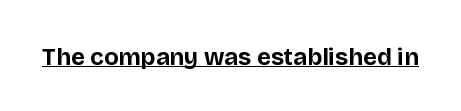
{"italic": "no", "bold": "yes", "underline": "yes", "letter_spacing": "normal", "letter_spacing_em": 0.0, "glyph_px": 24}
